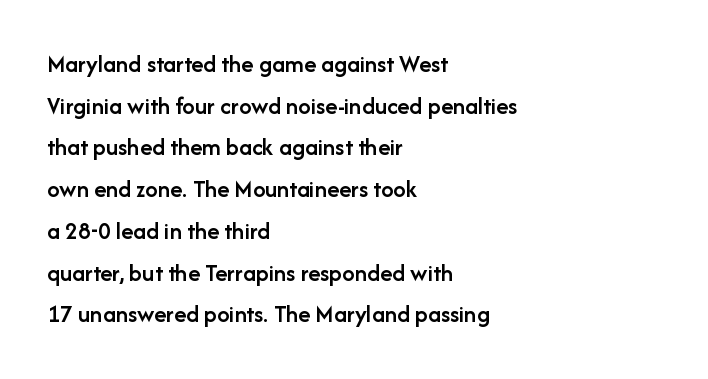
{"italic": "no", "bold": "semi", "underline": "no", "align": "left", "line_spacing": "normal", "line_spacing_ratio": 1.67, "letter_spacing": "normal", "letter_spacing_em": 0.0, "glyph_px": 25}
